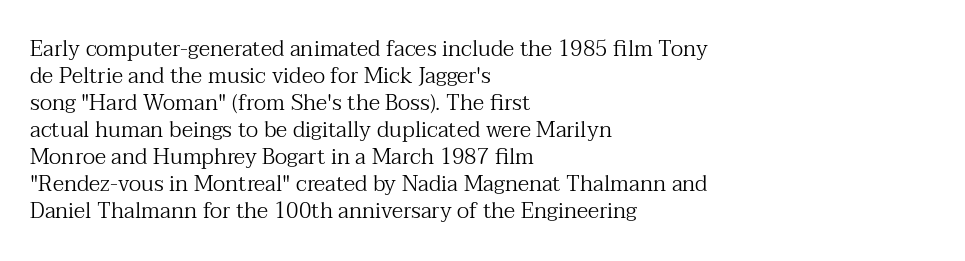
Q: Is the text bold? A: No.
Q: Is the text italic (slanted)? A: No, it is upright.
Q: Is the text underlined? A: No.
Q: How is the paragraph aligned? A: Left-aligned.
Q: Is the spacing between letters normal or unusually wide? A: Normal.
